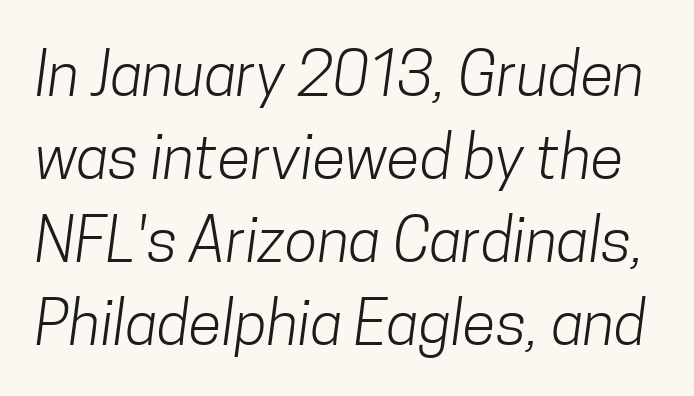
{"serif": "no", "bold": "no", "weight": "light", "width": "condensed", "stroke_contrast": "low", "x_height": "medium", "monospaced": "no", "underline": "no", "line_spacing": "normal", "line_spacing_ratio": 1.36, "letter_spacing": "normal", "letter_spacing_em": 0.0, "glyph_px": 61}
